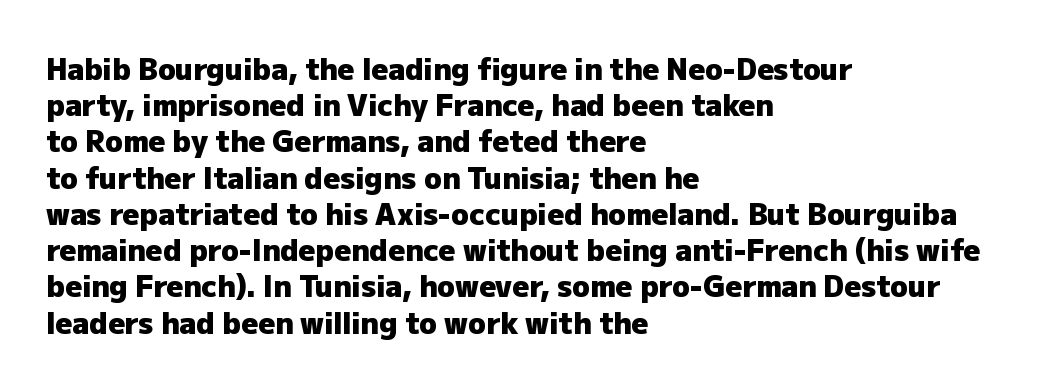
Anything drawn beneath the words? Only blank space. Upright lettering throughout. Line beginnings align vertically; line endings do not. These lines carry a lot of weight — the face is fully bold.
